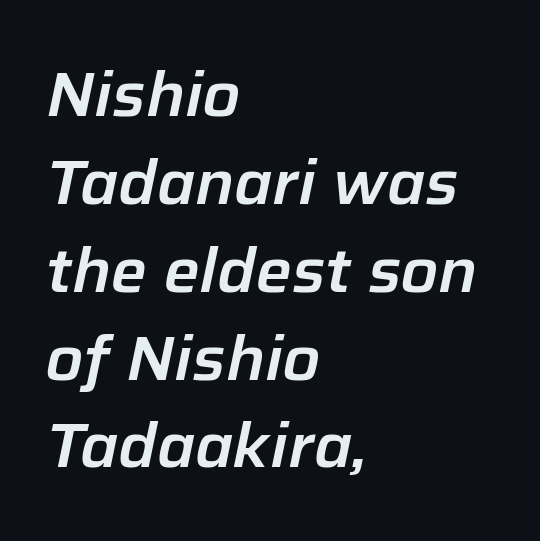
{"italic": "yes", "lean": "right", "slant_degrees": 12, "width": "normal", "stroke_contrast": "low", "x_height": "medium", "monospaced": "no", "underline": "no", "align": "left", "line_spacing": "normal", "line_spacing_ratio": 1.44, "letter_spacing": "normal", "letter_spacing_em": 0.0, "glyph_px": 61}
